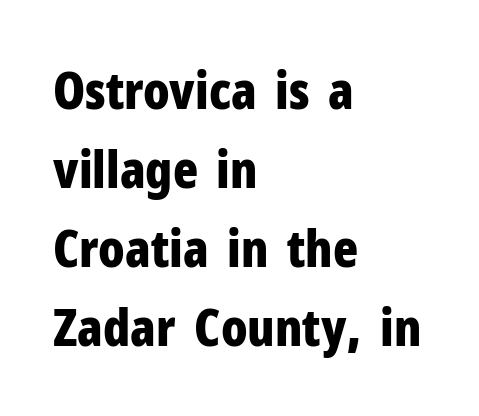
Q: Is the text bold? A: Yes.
Q: Is the text italic (slanted)? A: No, it is upright.
Q: Is the typeface a serif or a sans-serif typeface? A: Sans-serif.
Q: Is the text underlined? A: No.
Q: How is the paragraph aligned? A: Left-aligned.
Q: Is the spacing between letters normal or unusually wide? A: Normal.
Q: Is the spacing between lines tight, normal or loose? A: Normal.
Q: Width (condensed, normal, or wide)? A: Condensed.
Q: Stroke contrast? A: Low.
Q: x-height? A: Medium.
Q: Monospaced? A: No.
